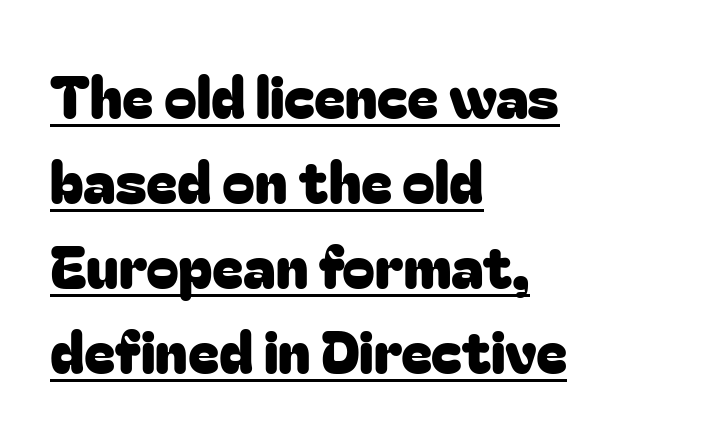
Q: Is the text italic (slanted)? A: No, it is upright.
Q: Is the typeface a serif or a sans-serif typeface? A: Sans-serif.
Q: Is the text underlined? A: Yes.
Q: How is the paragraph aligned? A: Left-aligned.
Q: Is the spacing between letters normal or unusually wide? A: Normal.
Q: Is the spacing between lines tight, normal or loose? A: Normal.
Q: Width (condensed, normal, or wide)? A: Normal.
Q: Stroke contrast? A: Low.
Q: x-height? A: Medium.
Q: Monospaced? A: No.
